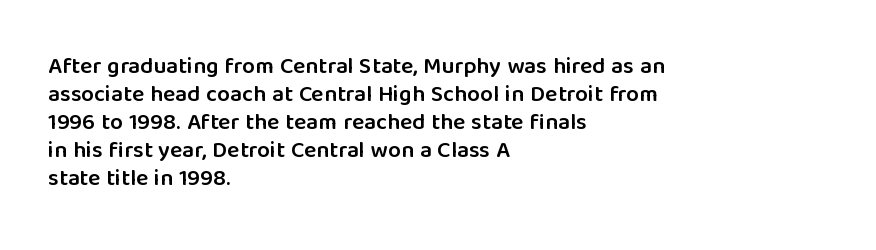
{"italic": "no", "bold": "semi", "underline": "no", "align": "left", "line_spacing_ratio": 1.22, "letter_spacing": "normal", "letter_spacing_em": 0.0, "glyph_px": 23}
